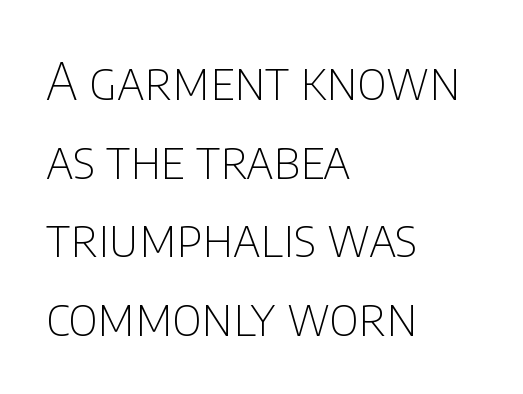
Q: Is the text bold? A: No.
Q: Is the text italic (slanted)? A: No, it is upright.
Q: Is the typeface a serif or a sans-serif typeface? A: Sans-serif.
Q: Is the text underlined? A: No.
Q: How is the paragraph aligned? A: Left-aligned.
Q: Is the spacing between letters normal or unusually wide? A: Normal.
Q: Is the spacing between lines tight, normal or loose? A: Normal.
Q: Width (condensed, normal, or wide)? A: Condensed.
Q: Stroke contrast? A: Low.
Q: x-height? A: Large.
Q: Monospaced? A: No.
